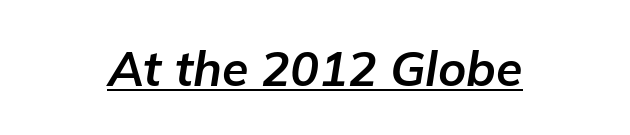
The image shows 48 px bold type, italic (leaning right); set centered, normal letter spacing, underlined; low stroke contrast and a medium x-height.
